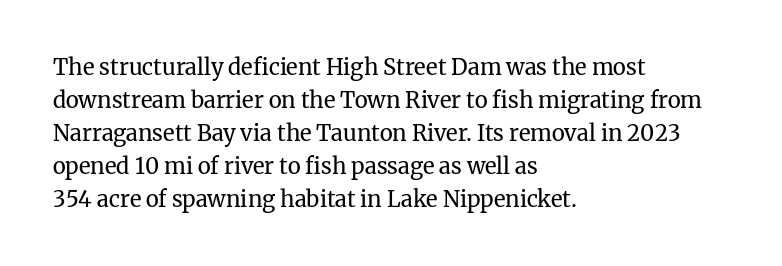
Q: Is the text bold? A: No.
Q: Is the text italic (slanted)? A: No, it is upright.
Q: Is the text underlined? A: No.
Q: How is the paragraph aligned? A: Left-aligned.
Q: Is the spacing between letters normal or unusually wide? A: Normal.
Q: Is the spacing between lines tight, normal or loose? A: Normal.
